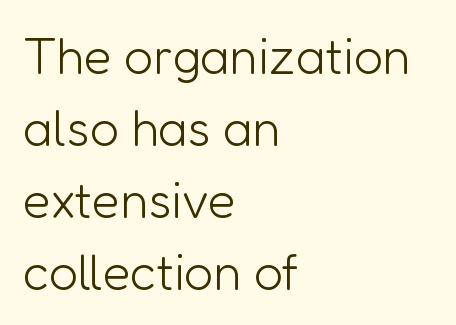
The image shows 51 px light sans-serif type, upright; set left-aligned, normal line spacing (1.41x), normal letter spacing, not underlined; low stroke contrast and a medium x-height.
